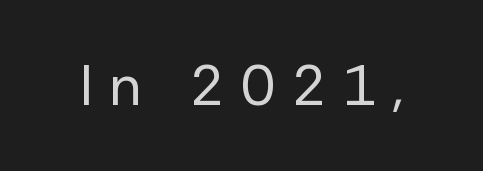
{"serif": "no", "italic": "no", "bold": "no", "weight": "regular", "width": "normal", "stroke_contrast": "low", "x_height": "medium", "monospaced": "no", "underline": "no", "letter_spacing": "wide", "letter_spacing_em": 0.29, "glyph_px": 57}
